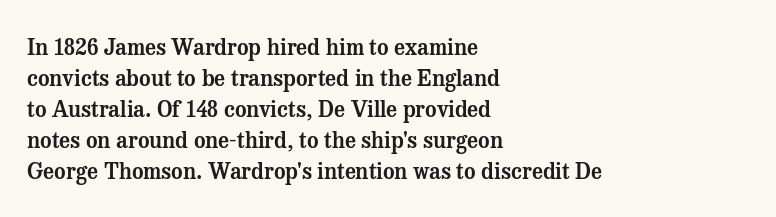
{"italic": "no", "underline": "no", "align": "left", "line_spacing": "normal", "line_spacing_ratio": 1.41, "letter_spacing": "normal", "letter_spacing_em": 0.0, "glyph_px": 22}
